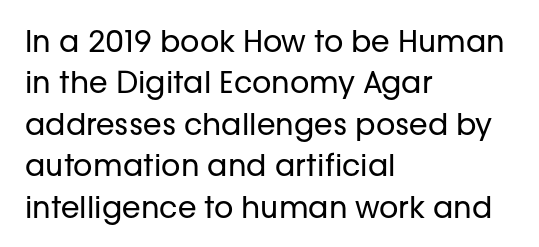
Notice how the stems are strictly vertical — no italics here. Type without underlining. Layout note: lines flush left. The face used here is rendered with its standard letterfit. The face used here is proportionally spaced, like ordinary book or web type.
